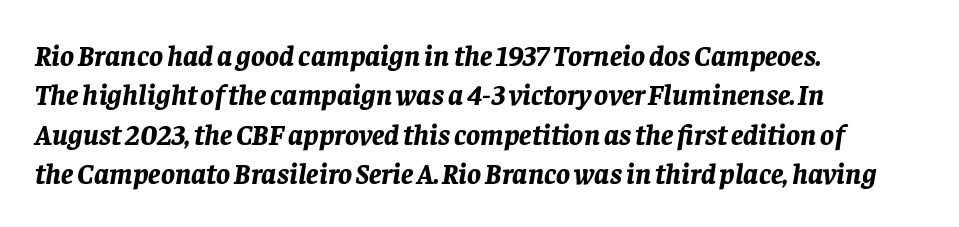
{"italic": "yes", "lean": "right", "slant_degrees": 8, "bold": "yes", "weight": "bold", "width": "normal", "stroke_contrast": "low", "x_height": "large", "monospaced": "no", "underline": "no", "align": "left", "line_spacing": "normal", "line_spacing_ratio": 1.36, "letter_spacing": "normal", "letter_spacing_em": 0.0, "glyph_px": 29}
